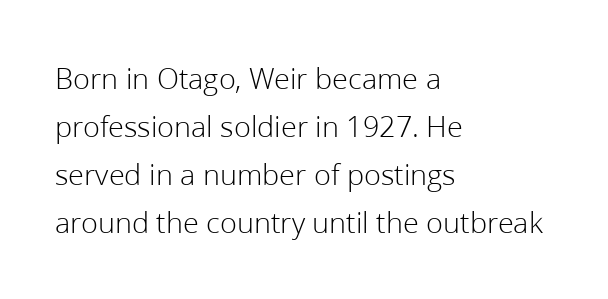
{"serif": "no", "italic": "no", "bold": "no", "weight": "light", "width": "normal", "stroke_contrast": "low", "x_height": "medium", "monospaced": "no", "underline": "no", "align": "left", "line_spacing": "normal", "line_spacing_ratio": 1.55, "letter_spacing": "normal", "letter_spacing_em": 0.0, "glyph_px": 31}
